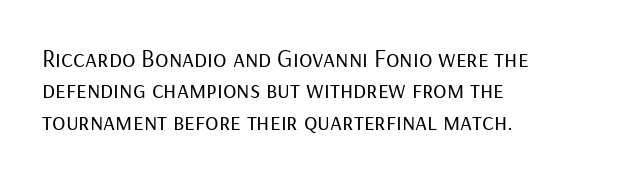
The image shows 25 px text type, upright; set left-aligned, normal line spacing (1.26x), normal letter spacing, not underlined.
